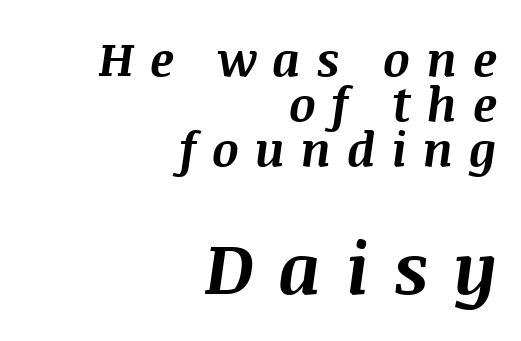
Is there much room between lines? No — they nearly touch. The paragraph has a hard right edge and a soft left edge. The letters advance in unequal steps, a hallmark of proportional type. Slant detected: the letters are inclined.
